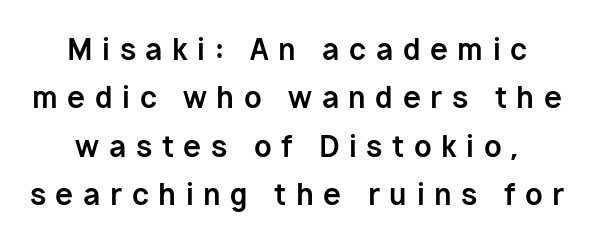
The image shows 29 px bold sans-serif type, upright; set normal line spacing (1.67x), unusually wide letter spacing (+0.33 em), not underlined; low stroke contrast and a medium x-height.
